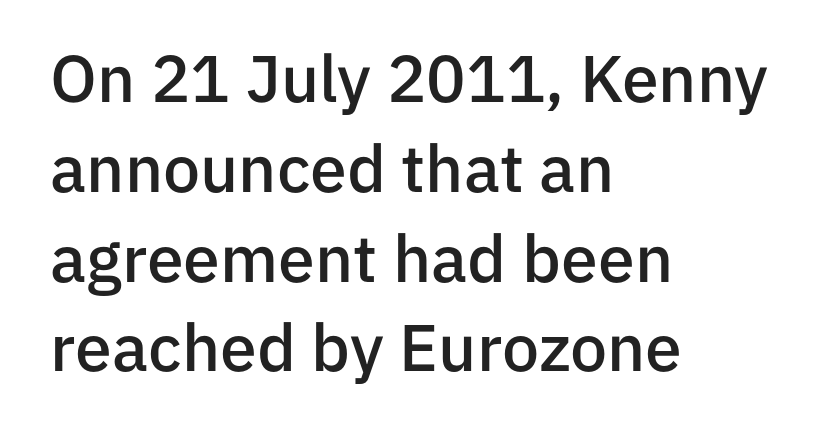
{"serif": "no", "italic": "no", "bold": "semi", "weight": "semibold", "width": "normal", "stroke_contrast": "low", "x_height": "medium", "monospaced": "no", "underline": "no", "align": "left", "line_spacing": "normal", "line_spacing_ratio": 1.36, "letter_spacing": "normal", "letter_spacing_em": 0.0, "glyph_px": 66}
